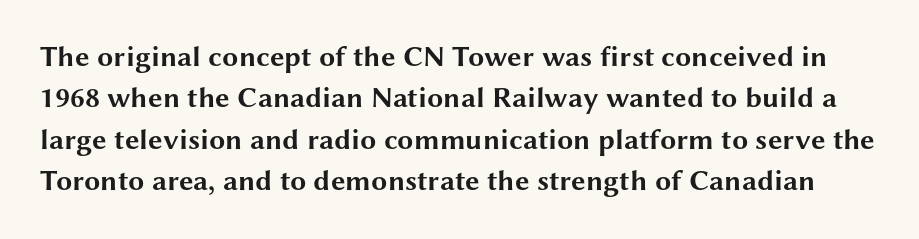
The image shows 29 px bold, wide sans-serif type, upright; set normal line spacing (1.43x), normal letter spacing, not underlined; medium stroke contrast and a medium x-height.
